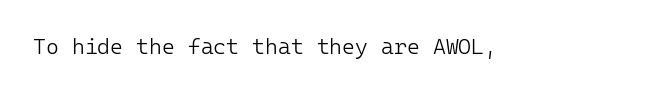
Q: Is the text bold? A: No.
Q: Is the text italic (slanted)? A: No, it is upright.
Q: Is the text underlined? A: No.
Q: Is the spacing between letters normal or unusually wide? A: Normal.
